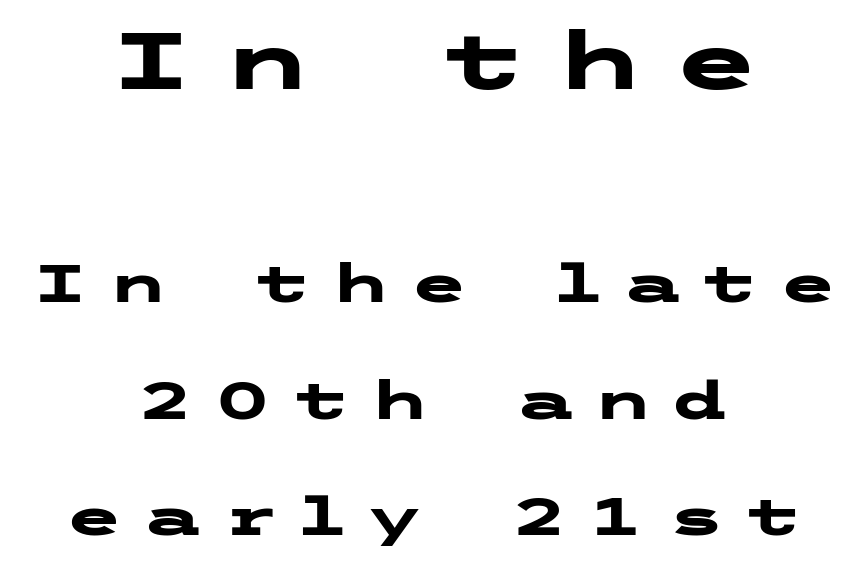
The image shows 79 px heavy, wide sans-serif type, upright; set centered, loose line spacing (2.2x), unusually wide letter spacing (+0.37 em), not underlined; the first (top) block is 1.49x larger; low stroke contrast and a medium x-height.
